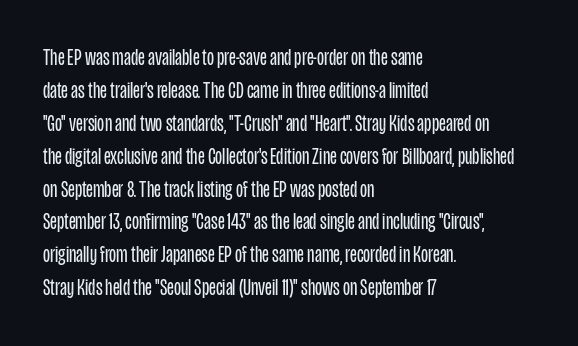
Honestly, the row spacing looks completely unremarkable. Caption: face not bold, strokes unweighted. Posture: vertical. This rendering features lettering with no underline. The setting favours the left margin, as ordinary paragraphs usually do.
